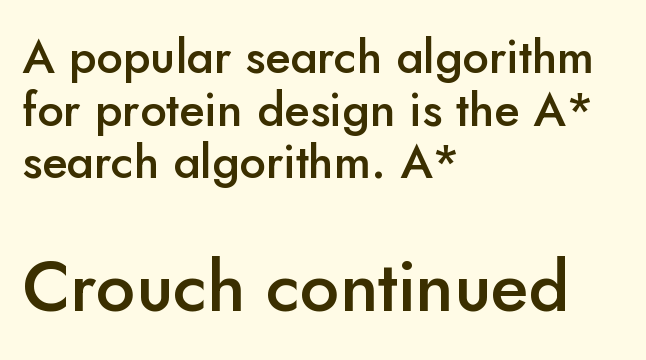
If you squint, the bottom block still reads clearly — it's the larger of the two. Posture: straight, roman, zero tilt. Its strokes are somewhat broadened, the hallmark of semibold type. The leading is snug, giving the passage a crowded texture. Note: no serifs on the glyphs. Letter spacing: default.
